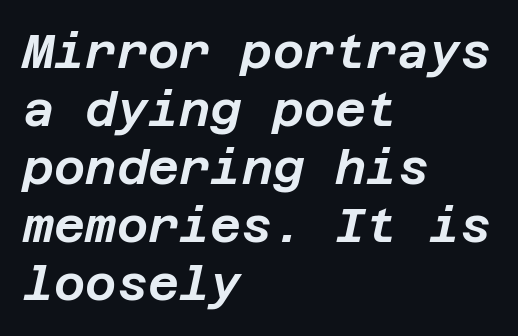
The type is set solid horizontally, with unmodified tracking. Bare-footed words on every line. The letters are slanted; this is an italic face. The compositor pushed each line to the left boundary.
